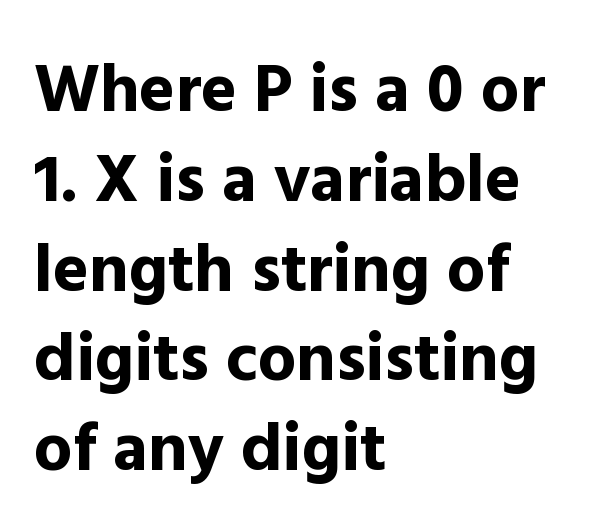
The image shows 68 px bold sans-serif type, upright; set left-aligned, normal line spacing (1.32x), normal letter spacing, not underlined; a medium x-height.
